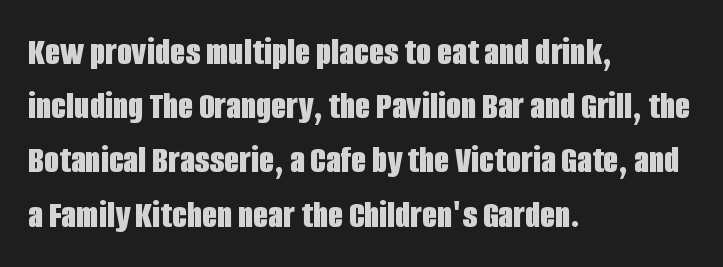
The passage shown is emphatically bold. Glance below the letters and you will spot only blank space. Look at the bottom of the vertical strokes: they stop flat, with no serifs. Where is the straight margin? On the left.
